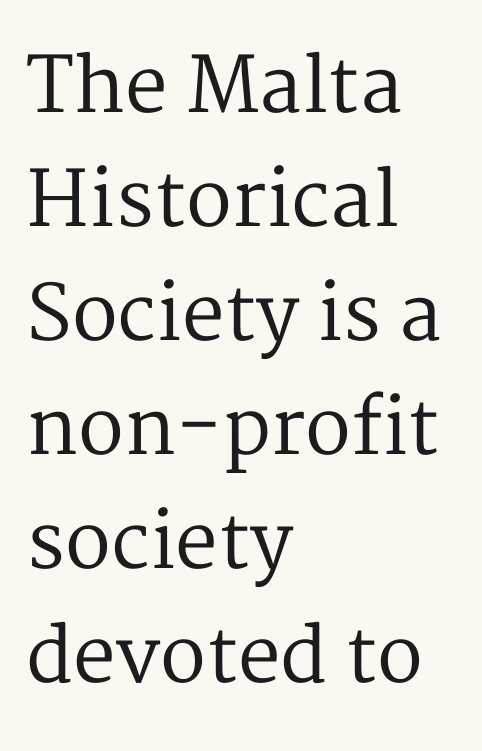
Q: Is the text bold? A: No.
Q: Is the text italic (slanted)? A: No, it is upright.
Q: Is the typeface a serif or a sans-serif typeface? A: Serif.
Q: Is the text underlined? A: No.
Q: How is the paragraph aligned? A: Left-aligned.
Q: Is the spacing between letters normal or unusually wide? A: Normal.
Q: Is the spacing between lines tight, normal or loose? A: Normal.
Q: Width (condensed, normal, or wide)? A: Normal.
Q: Stroke contrast? A: Medium.
Q: x-height? A: Medium.
Q: Monospaced? A: No.
